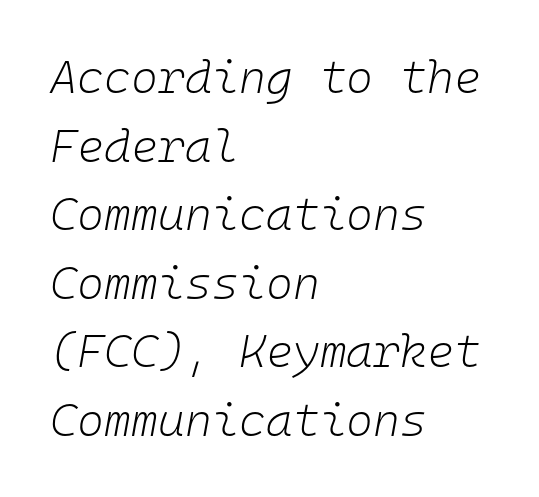
{"italic": "yes", "lean": "right", "slant_degrees": 10, "bold": "no", "weight": "light", "width": "normal", "stroke_contrast": "low", "x_height": "medium", "monospaced": "yes", "underline": "no", "align": "left", "line_spacing": "normal", "line_spacing_ratio": 1.49, "letter_spacing": "normal", "letter_spacing_em": 0.0, "glyph_px": 46}
